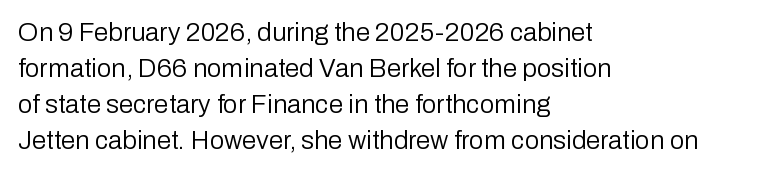
{"italic": "no", "bold": "no", "underline": "no", "align": "left", "line_spacing": "normal", "line_spacing_ratio": 1.38, "letter_spacing": "normal", "letter_spacing_em": 0.0, "glyph_px": 26}
